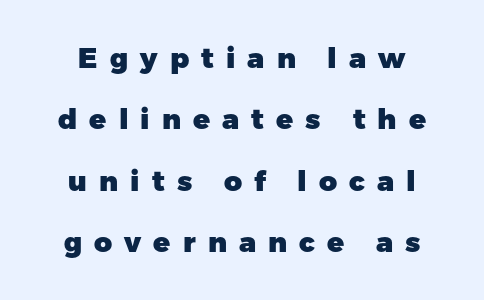
The image shows 28 px heavy sans-serif type, upright; set loose line spacing (2.19x), unusually wide letter spacing (+0.43 em), not underlined; low stroke contrast and a medium x-height.
